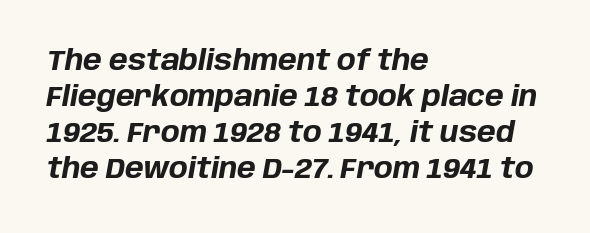
The image shows 28 px bold type, italic (leaning right); set left-aligned, normal line spacing (1.29x), normal letter spacing, not underlined; low stroke contrast and a large x-height.
